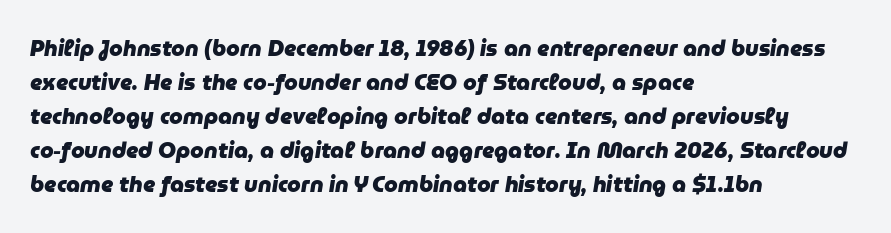
Q: Is the text bold? A: Yes.
Q: Is the text italic (slanted)? A: Yes, it leans right by about 9 degrees.
Q: Is the text underlined? A: No.
Q: How is the paragraph aligned? A: Left-aligned.
Q: Is the spacing between letters normal or unusually wide? A: Normal.
Q: Is the spacing between lines tight, normal or loose? A: Normal.
